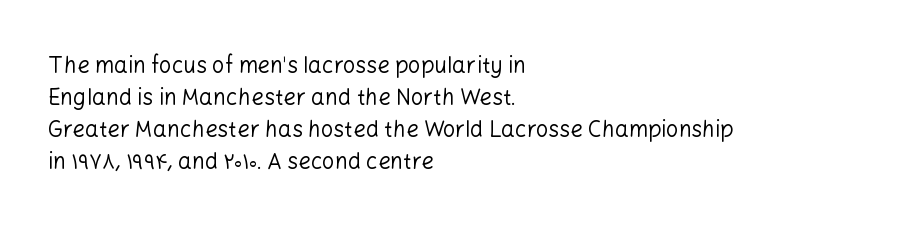
{"italic": "no", "bold": "no", "underline": "no", "align": "left", "line_spacing": "normal", "line_spacing_ratio": 1.45, "letter_spacing": "normal", "letter_spacing_em": 0.0, "glyph_px": 22}
